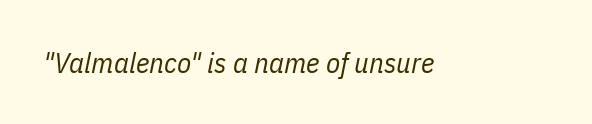
Q: Is the text bold? A: No.
Q: Is the text italic (slanted)? A: Yes, it leans right by about 11 degrees.
Q: Is the text underlined? A: No.
Q: Is the spacing between letters normal or unusually wide? A: Normal.
Q: Width (condensed, normal, or wide)? A: Condensed.
Q: Stroke contrast? A: Low.
Q: x-height? A: Medium.
Q: Monospaced? A: No.
